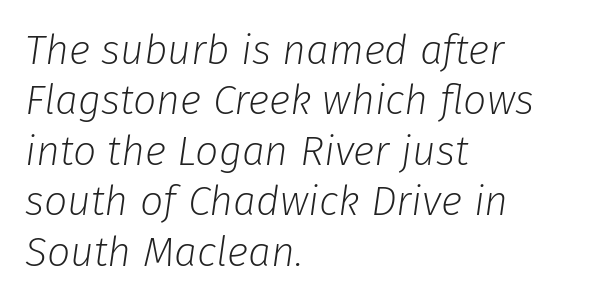
The paragraph shown leans on its left margin. Is this a fixed-width face? No — the glyphs have proportional, varying widths. The letters look calm and open, with moderate or lighter stems. Characters follow at the spacing the type designer built in. Notice how the stems are inclined rather than vertical — that's the hallmark of italics.
